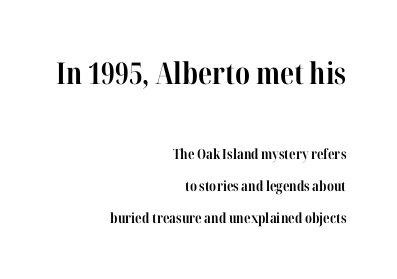
{"serif": "yes", "italic": "no", "bold": "yes", "weight": "bold", "width": "condensed", "stroke_contrast": "high", "x_height": "medium", "monospaced": "no", "underline": "no", "align": "right", "line_spacing": "loose", "line_spacing_ratio": 2.29, "letter_spacing": "normal", "letter_spacing_em": 0.0, "larger_block": "first", "size_ratio": 2.14, "glyph_px": 30}
